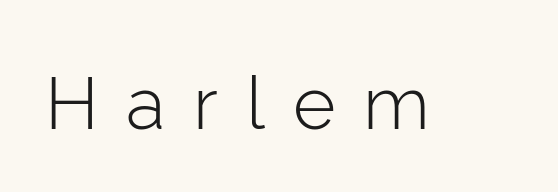
The passage shown is not underscored anywhere. Caption: face not bold, strokes unweighted. The passage shown is typed in a proportional face where columns would drift. Characters remain perfectly vertical along every line.
